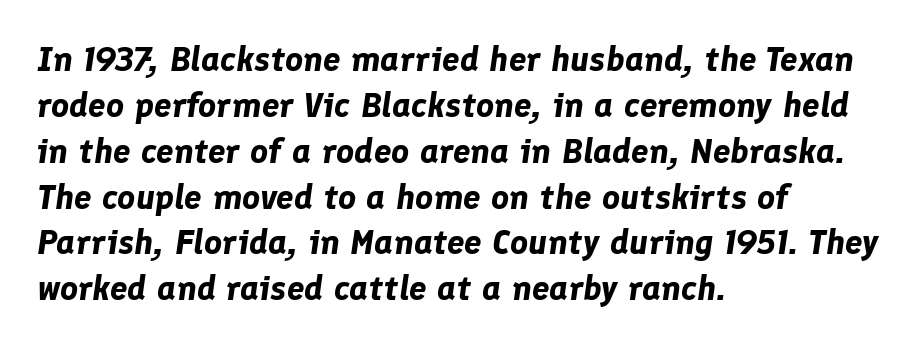
The image shows 35 px bold type, italic (leaning right); set left-aligned, normal line spacing (1.31x), normal letter spacing, not underlined; low stroke contrast and a medium x-height.
